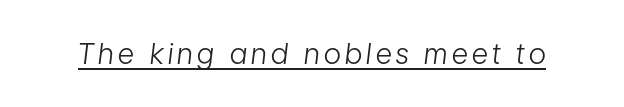
{"italic": "yes", "lean": "right", "slant_degrees": 7, "bold": "no", "weight": "light", "width": "condensed", "stroke_contrast": "low", "x_height": "medium", "monospaced": "no", "underline": "yes", "glyph_px": 28}
